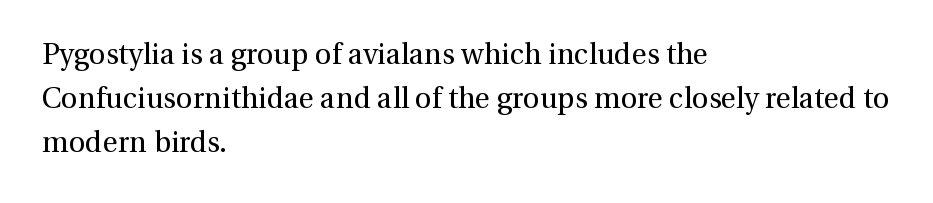
The image shows 29 px regular-weight serif type, upright; set left-aligned, normal line spacing (1.52x), normal letter spacing, not underlined; medium stroke contrast and a medium x-height.
